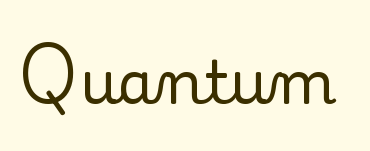
A typesetter would call this proportional, since set widths differ per character. A clean baseline with only descenders dipping below it. This sample uses plain, unmodified letter spacing. Characters remain perfectly vertical along every line.
